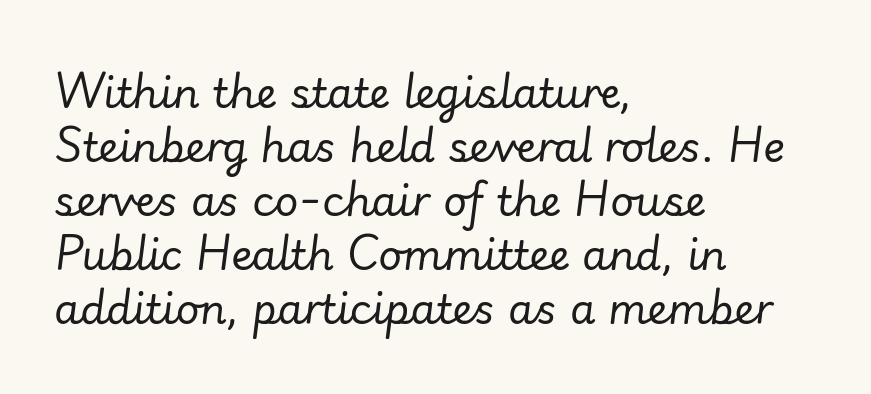
The passage shown has conventional tracking throughout. This is not heavy type; no bold has been used. The letters advance in unequal steps, a hallmark of proportional type. The rendering applies a slant to the glyphs.
